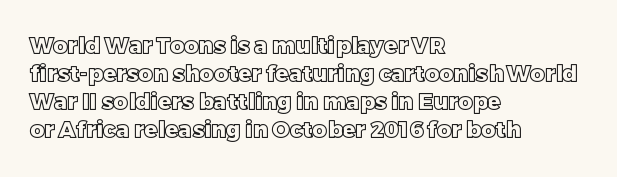
The image shows 22 px text type, upright; set left-aligned, normal line spacing (1.28x), normal letter spacing, not underlined.
